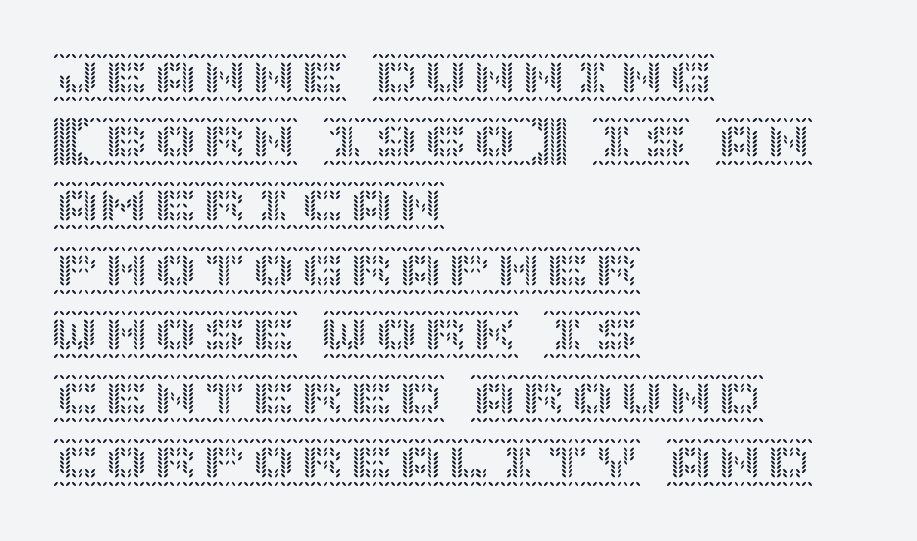
The zone under the glyphs is completely vacant. Italic: no, the glyphs are upright roman. The rendering keeps characters at their native spacing. These lines are set flush left with a ragged right edge. Is there much room between lines? A standard amount, neither cramped nor airy.
